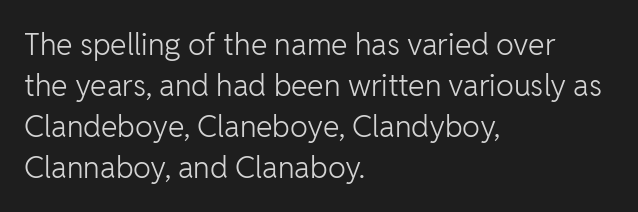
The rag falls on the right side of this text block. Words appear dense and cohesive because spacing is normal. The letters advance in unequal steps, a hallmark of proportional type. On a weight scale, this lands at 450 or below.
